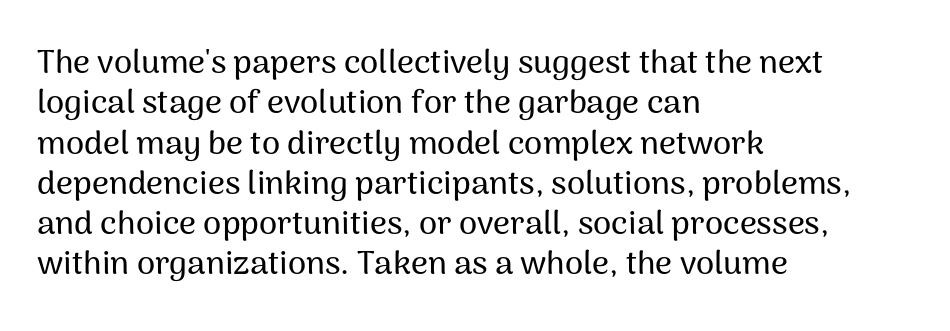
The image shows 33 px sans-serif type, upright; set left-aligned, line spacing 1.22x, normal letter spacing, not underlined; medium stroke contrast and a medium x-height.
